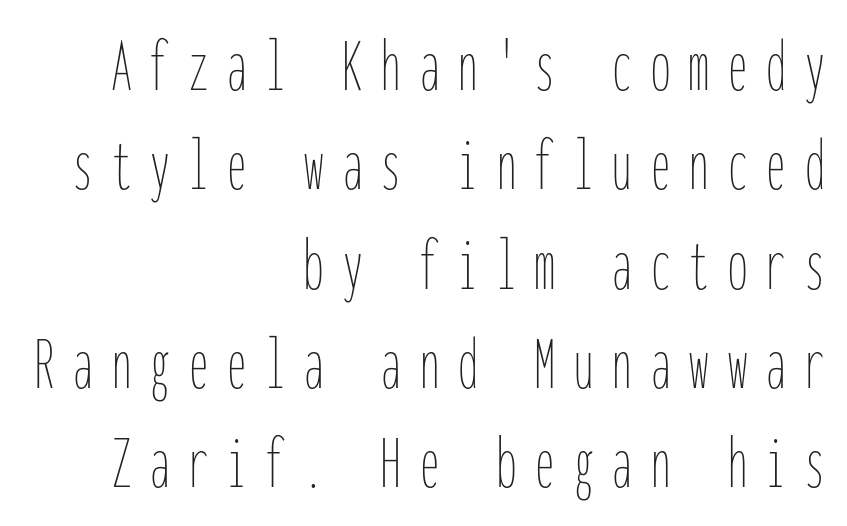
Q: Is the text bold? A: No.
Q: Is the text italic (slanted)? A: No, it is upright.
Q: Is the text underlined? A: No.
Q: How is the paragraph aligned? A: Right-aligned.
Q: Is the spacing between letters normal or unusually wide? A: Unusually wide.
Q: Is the spacing between lines tight, normal or loose? A: Normal.
Q: Width (condensed, normal, or wide)? A: Condensed.
Q: Stroke contrast? A: Low.
Q: x-height? A: Medium.
Q: Monospaced? A: Yes.
